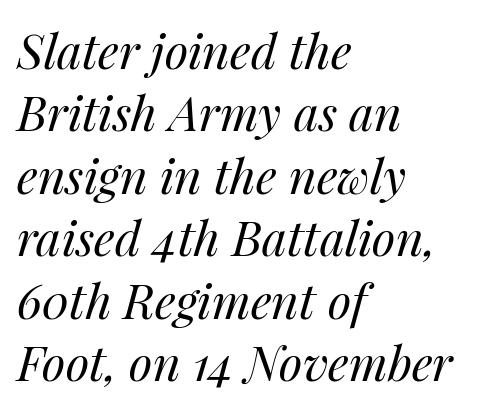
Q: Is the text bold? A: No.
Q: Is the text italic (slanted)? A: Yes, it leans right by about 14 degrees.
Q: Is the text underlined? A: No.
Q: How is the paragraph aligned? A: Left-aligned.
Q: Is the spacing between letters normal or unusually wide? A: Normal.
Q: Is the spacing between lines tight, normal or loose? A: Normal.
Q: Width (condensed, normal, or wide)? A: Normal.
Q: Stroke contrast? A: Medium.
Q: x-height? A: Medium.
Q: Monospaced? A: No.
